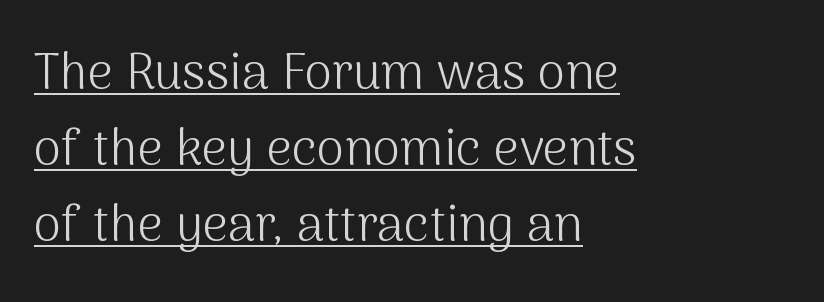
Q: Is the text bold? A: No.
Q: Is the text italic (slanted)? A: No, it is upright.
Q: Is the typeface a serif or a sans-serif typeface? A: Sans-serif.
Q: Is the text underlined? A: Yes.
Q: How is the paragraph aligned? A: Left-aligned.
Q: Is the spacing between letters normal or unusually wide? A: Normal.
Q: Is the spacing between lines tight, normal or loose? A: Normal.
Q: Width (condensed, normal, or wide)? A: Normal.
Q: Stroke contrast? A: Medium.
Q: x-height? A: Medium.
Q: Monospaced? A: No.
